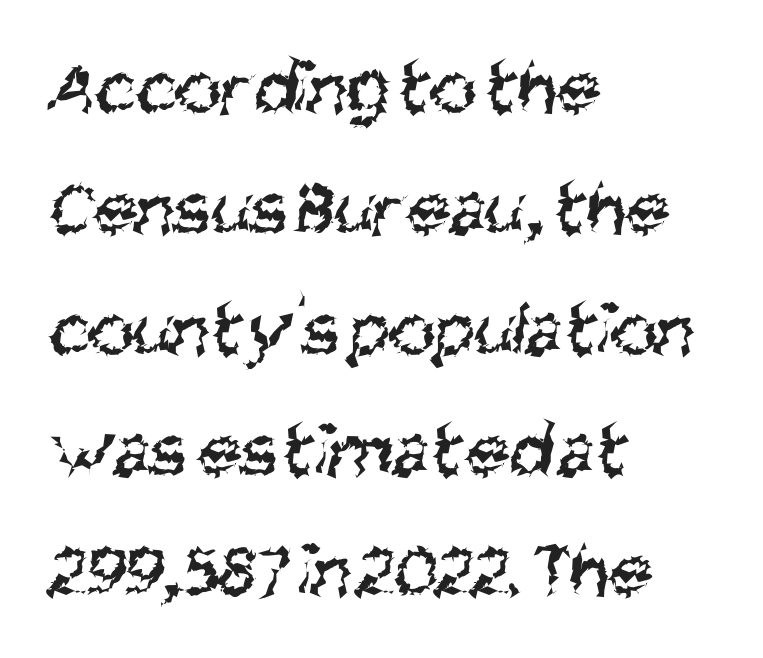
Q: Is the text bold? A: No.
Q: Is the typeface a serif or a sans-serif typeface? A: Sans-serif.
Q: Is the text underlined? A: No.
Q: How is the paragraph aligned? A: Left-aligned.
Q: Is the spacing between letters normal or unusually wide? A: Normal.
Q: Is the spacing between lines tight, normal or loose? A: Normal.
Q: Width (condensed, normal, or wide)? A: Condensed.
Q: Stroke contrast? A: Medium.
Q: x-height? A: Large.
Q: Monospaced? A: No.
